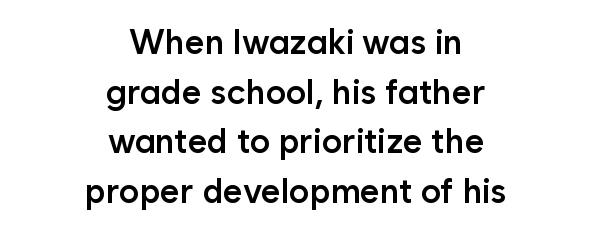
The image shows 34 px semibold sans-serif type, upright; set centered, normal line spacing (1.46x), normal letter spacing, not underlined; low stroke contrast and a medium x-height.
